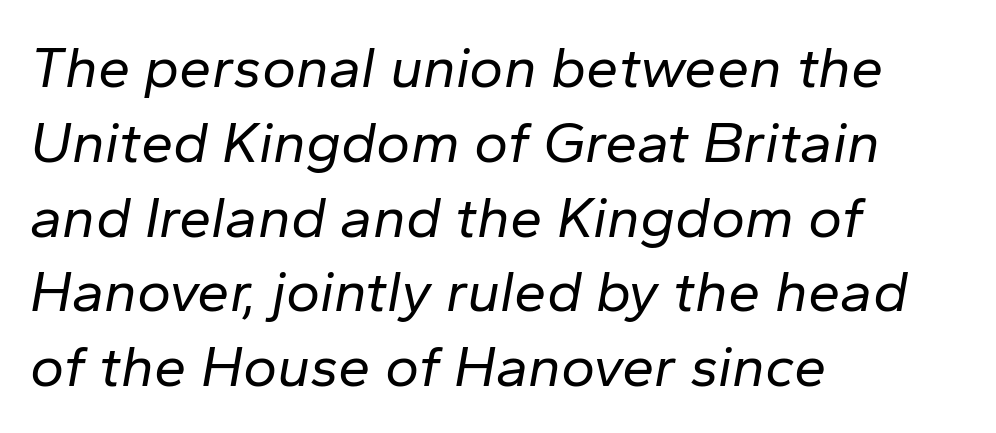
{"italic": "yes", "lean": "right", "slant_degrees": 10, "bold": "no", "weight": "regular", "width": "normal", "stroke_contrast": "low", "x_height": "medium", "monospaced": "no", "underline": "no", "align": "left", "line_spacing": "normal", "line_spacing_ratio": 1.29, "letter_spacing": "normal", "letter_spacing_em": 0.0, "glyph_px": 58}
